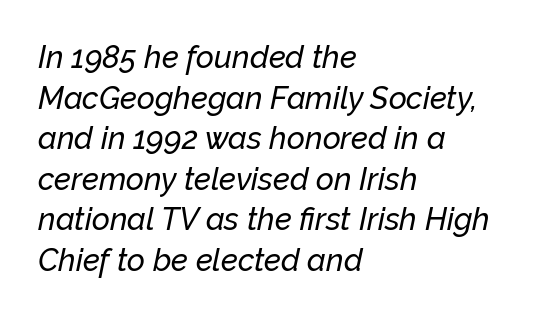
{"italic": "yes", "lean": "right", "slant_degrees": 12, "width": "normal", "stroke_contrast": "low", "x_height": "medium", "monospaced": "no", "underline": "no", "align": "left", "line_spacing": "normal", "line_spacing_ratio": 1.31, "letter_spacing": "normal", "letter_spacing_em": 0.0, "glyph_px": 31}
